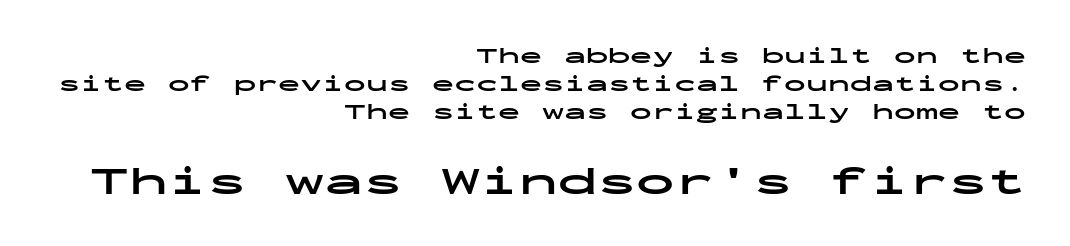
The image shows 39 px bold, wide sans-serif type, upright, monospaced; set right-aligned, normal line spacing (1.28x), normal letter spacing, not underlined; the second (bottom) block is 1.77x larger; low stroke contrast and a medium x-height.
